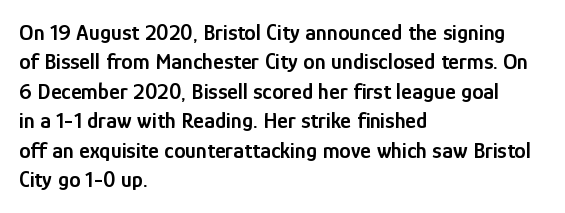
The image shows 23 px text type, upright; set left-aligned, normal line spacing (1.28x), normal letter spacing, not underlined.
